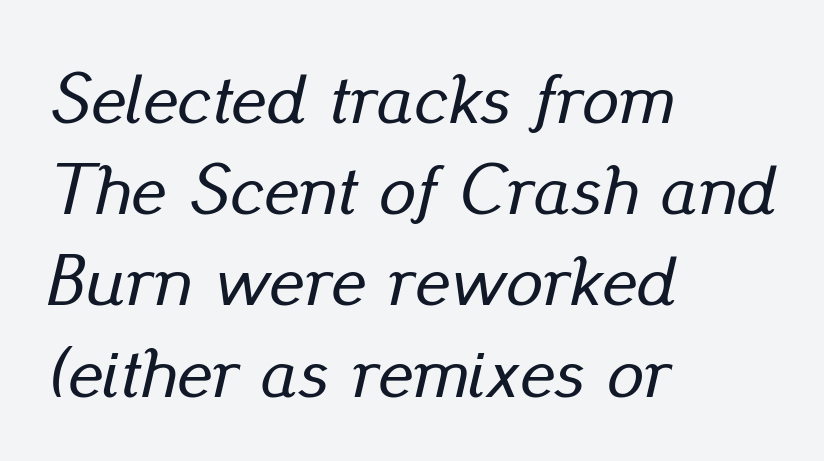
{"italic": "yes", "lean": "right", "slant_degrees": 13, "width": "normal", "stroke_contrast": "low", "x_height": "small", "monospaced": "no", "underline": "no", "align": "left", "line_spacing": "normal", "line_spacing_ratio": 1.25, "letter_spacing": "normal", "letter_spacing_em": 0.0, "glyph_px": 73}
